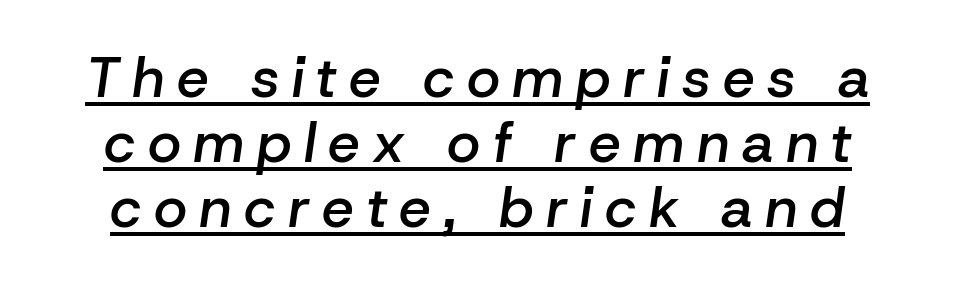
Q: Is the text bold? A: Semi-bold.
Q: Is the text italic (slanted)? A: Yes, it leans right by about 8 degrees.
Q: Is the text underlined? A: Yes.
Q: Is the spacing between letters normal or unusually wide? A: Unusually wide.
Q: Is the spacing between lines tight, normal or loose? A: Tight.
Q: Width (condensed, normal, or wide)? A: Normal.
Q: Stroke contrast? A: Low.
Q: x-height? A: Medium.
Q: Monospaced? A: No.
